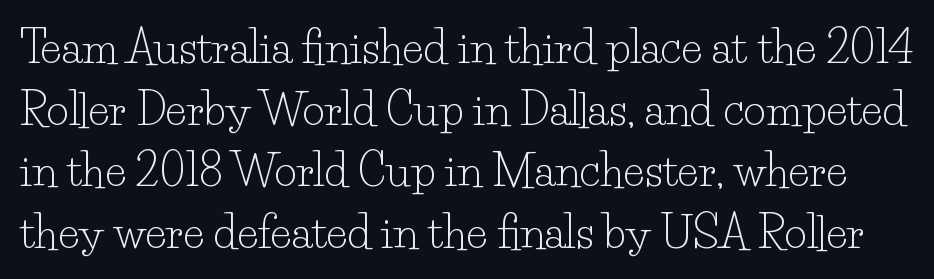
{"serif": "yes", "italic": "no", "bold": "no", "weight": "light", "width": "normal", "stroke_contrast": "low", "x_height": "small", "monospaced": "no", "underline": "no", "line_spacing": "normal", "line_spacing_ratio": 1.4, "letter_spacing": "normal", "letter_spacing_em": 0.0, "glyph_px": 44}
